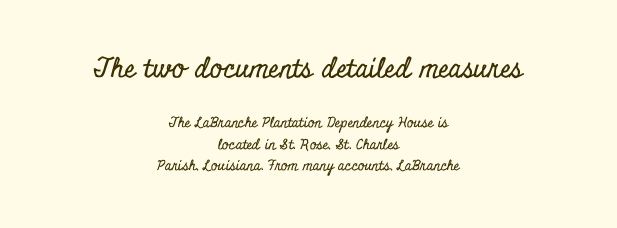
Q: Is the text italic (slanted)? A: Yes.
Q: Is the text underlined? A: No.
Q: How is the paragraph aligned? A: Centered.
Q: Is the spacing between letters normal or unusually wide? A: Normal.
Q: Is the spacing between lines tight, normal or loose? A: Normal.
Q: Which block of text is set in a larger size, the first (top) or the second (bottom)? A: The first (top) one.
